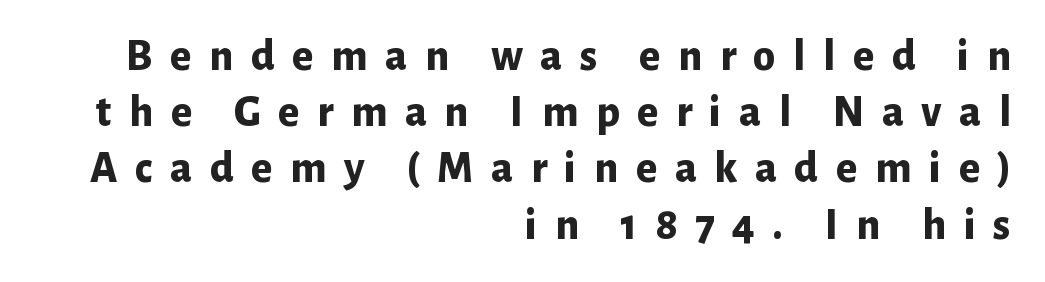
Loose tracking; the words dissolve into strings of separated letters. The passage shown is typeset with a sans-serif family. Heavy-handed strokes throughout: this text is bold. Clear beneath every line of the passage. Proportional: the letters do not fall into vertical columns.
